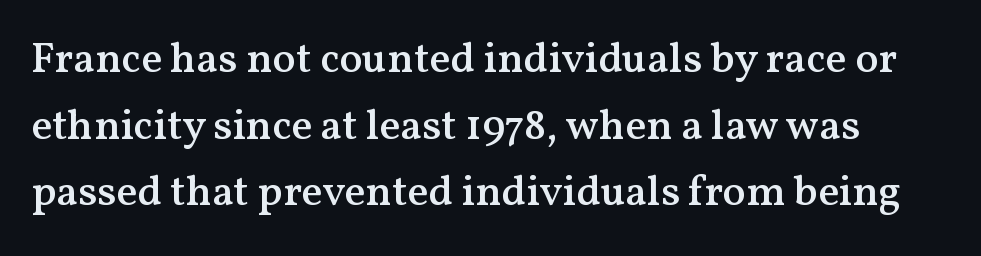
Q: Is the text bold? A: Semi-bold.
Q: Is the text italic (slanted)? A: No, it is upright.
Q: Is the typeface a serif or a sans-serif typeface? A: Serif.
Q: Is the text underlined? A: No.
Q: Is the spacing between letters normal or unusually wide? A: Normal.
Q: Is the spacing between lines tight, normal or loose? A: Normal.
Q: Width (condensed, normal, or wide)? A: Normal.
Q: Stroke contrast? A: Medium.
Q: x-height? A: Medium.
Q: Monospaced? A: No.
